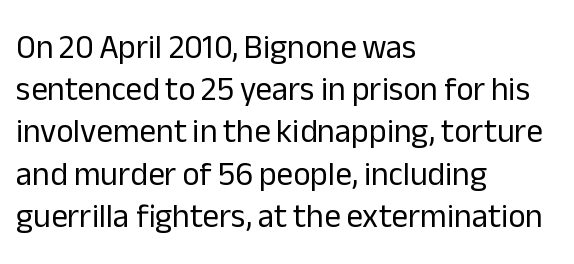
The image shows 33 px regular-weight sans-serif type, upright; set left-aligned, normal line spacing (1.28x), normal letter spacing, not underlined; low stroke contrast and a medium x-height.
